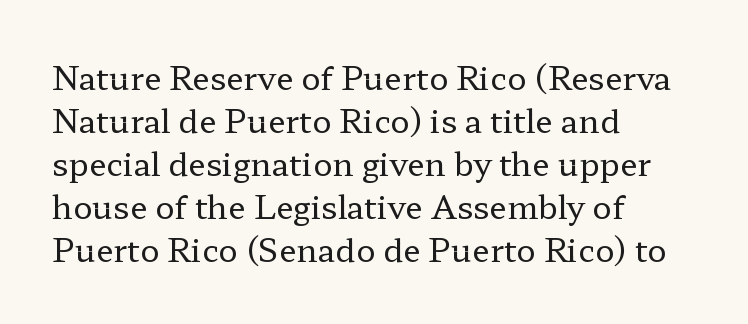
{"serif": "yes", "italic": "no", "bold": "no", "weight": "regular", "width": "wide", "stroke_contrast": "low", "x_height": "medium", "monospaced": "no", "underline": "no", "align": "left", "line_spacing": "normal", "line_spacing_ratio": 1.34, "letter_spacing": "normal", "letter_spacing_em": 0.0, "glyph_px": 32}
